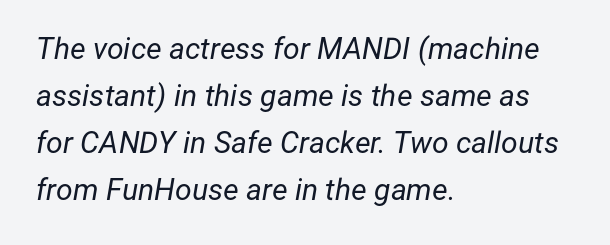
Q: Is the text bold? A: No.
Q: Is the text italic (slanted)? A: Yes, it leans right by about 12 degrees.
Q: Is the text underlined? A: No.
Q: How is the paragraph aligned? A: Left-aligned.
Q: Is the spacing between letters normal or unusually wide? A: Normal.
Q: Is the spacing between lines tight, normal or loose? A: Normal.
Q: Width (condensed, normal, or wide)? A: Normal.
Q: Stroke contrast? A: Low.
Q: x-height? A: Medium.
Q: Monospaced? A: No.
